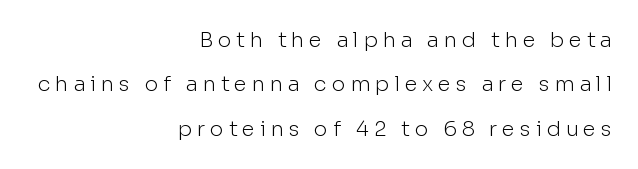
Q: Is the text bold? A: No.
Q: Is the text italic (slanted)? A: No, it is upright.
Q: Is the text underlined? A: No.
Q: How is the paragraph aligned? A: Right-aligned.
Q: Is the spacing between letters normal or unusually wide? A: Unusually wide.
Q: Is the spacing between lines tight, normal or loose? A: Loose.
